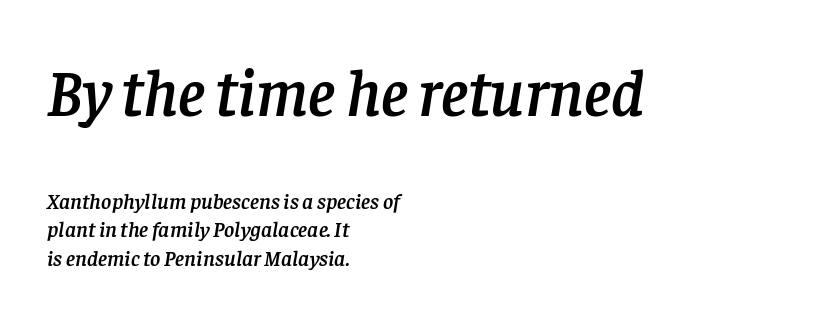
Q: Is the text italic (slanted)? A: Yes, it leans right by about 8 degrees.
Q: Is the typeface a serif or a sans-serif typeface? A: Serif.
Q: Is the text underlined? A: No.
Q: How is the paragraph aligned? A: Left-aligned.
Q: Is the spacing between letters normal or unusually wide? A: Normal.
Q: Is the spacing between lines tight, normal or loose? A: Normal.
Q: Which block of text is set in a larger size, the first (top) or the second (bottom)? A: The first (top) one.
Q: Width (condensed, normal, or wide)? A: Normal.
Q: Stroke contrast? A: Low.
Q: x-height? A: Large.
Q: Monospaced? A: No.
